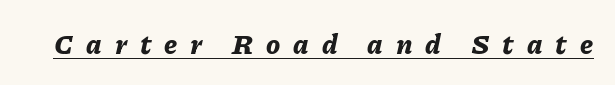
{"italic": "yes", "lean": "right", "slant_degrees": 11, "bold": "yes", "weight": "bold", "width": "normal", "stroke_contrast": "low", "x_height": "medium", "monospaced": "no", "underline": "yes", "letter_spacing": "wide", "letter_spacing_em": 0.46, "glyph_px": 28}
